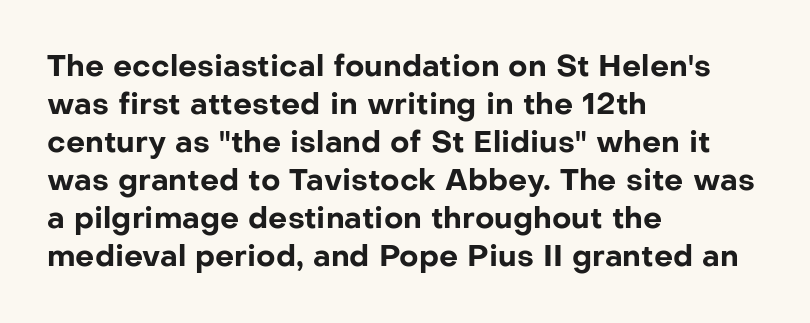
Q: Is the text bold? A: Yes.
Q: Is the text italic (slanted)? A: No, it is upright.
Q: Is the typeface a serif or a sans-serif typeface? A: Sans-serif.
Q: Is the text underlined? A: No.
Q: How is the paragraph aligned? A: Left-aligned.
Q: Is the spacing between letters normal or unusually wide? A: Normal.
Q: Is the spacing between lines tight, normal or loose? A: Normal.
Q: Width (condensed, normal, or wide)? A: Normal.
Q: Stroke contrast? A: Low.
Q: x-height? A: Medium.
Q: Monospaced? A: No.
